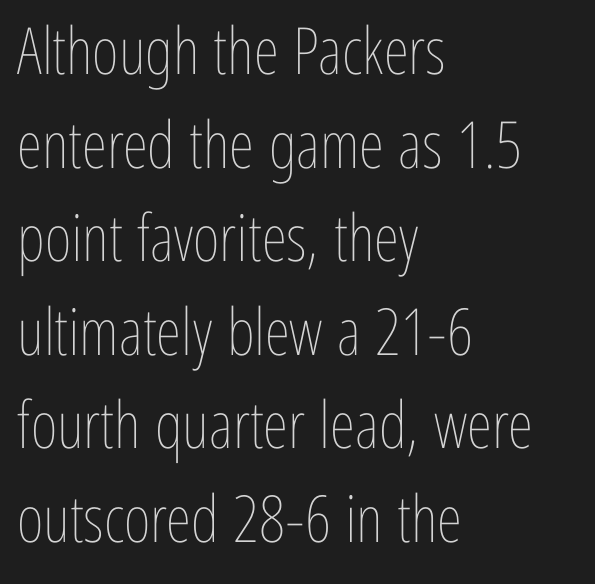
The image shows 65 px thin, condensed type, upright; set left-aligned, normal line spacing (1.44x), normal letter spacing, not underlined; low stroke contrast and a medium x-height.
